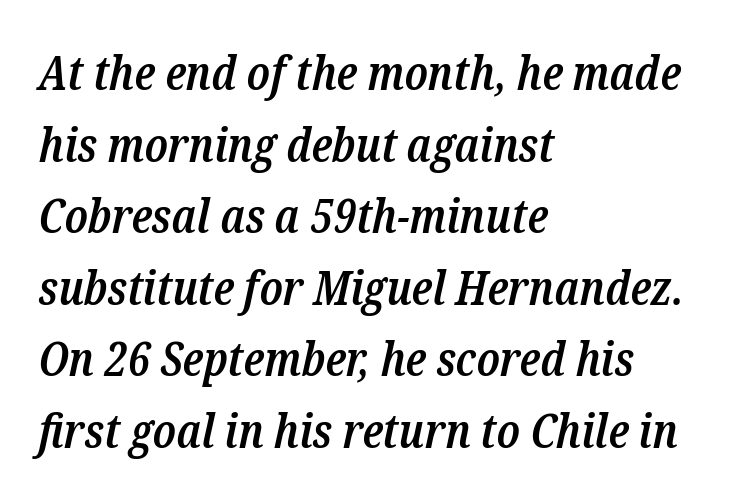
{"serif": "yes", "italic": "yes", "lean": "right", "slant_degrees": 12, "bold": "semi", "weight": "semibold", "width": "condensed", "stroke_contrast": "low", "x_height": "medium", "monospaced": "no", "underline": "no", "align": "left", "line_spacing": "normal", "line_spacing_ratio": 1.49, "letter_spacing": "normal", "letter_spacing_em": 0.0, "glyph_px": 48}
